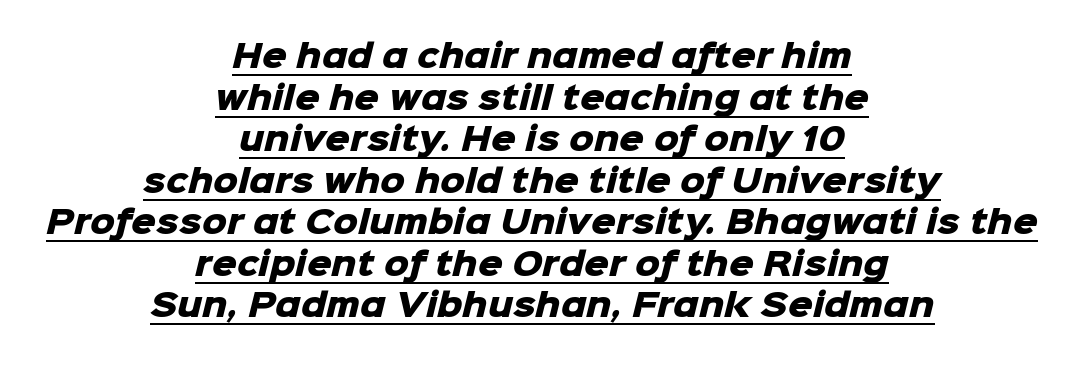
The image shows 31 px heavy sans-serif type; set centered, normal line spacing (1.34x), normal letter spacing, underlined; low stroke contrast and a medium x-height.
